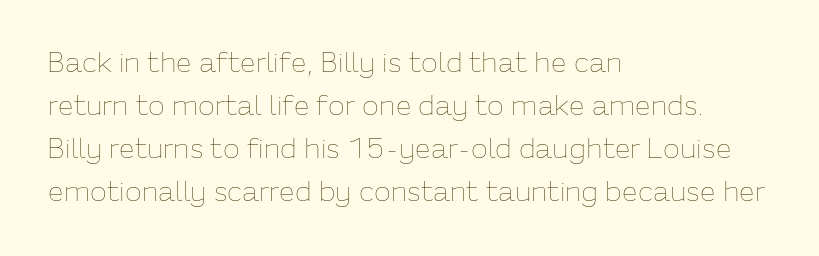
{"italic": "no", "bold": "no", "weight": "thin", "width": "normal", "stroke_contrast": "low", "x_height": "medium", "monospaced": "no", "underline": "no", "align": "left", "line_spacing": "normal", "line_spacing_ratio": 1.53, "letter_spacing": "normal", "letter_spacing_em": 0.0, "glyph_px": 28}
